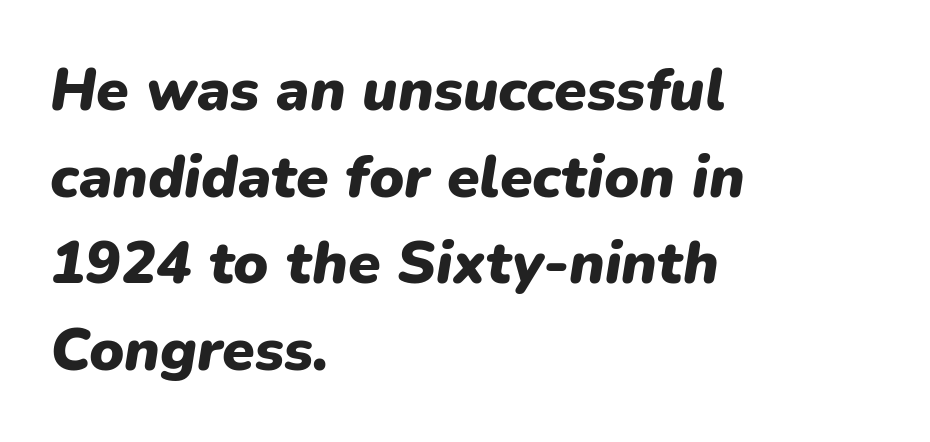
In terms of posture, this sample is oblique. Descenders are the only things crossing below the line. One-word summary of the alignment: left. The letters are bold, with thick, heavy strokes.
